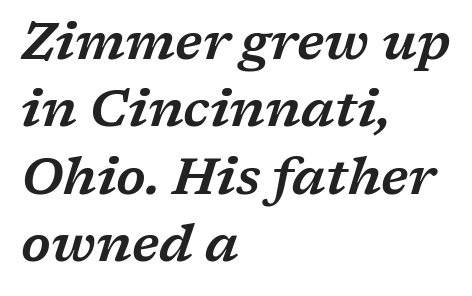
The image shows 51 px wide serif type, italic (leaning right); set left-aligned, normal line spacing (1.32x), normal letter spacing, not underlined; low stroke contrast and a medium x-height.
